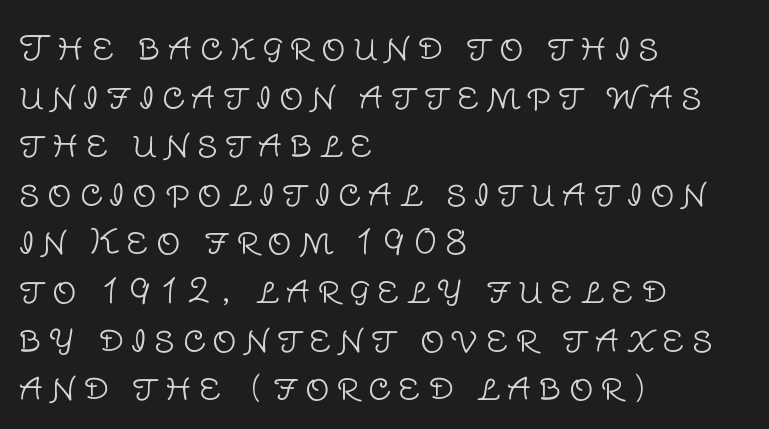
The image shows 34 px light sans-serif type; set left-aligned, normal line spacing (1.43x), unusually wide letter spacing (+0.22 em), not underlined; low stroke contrast and a large x-height.
